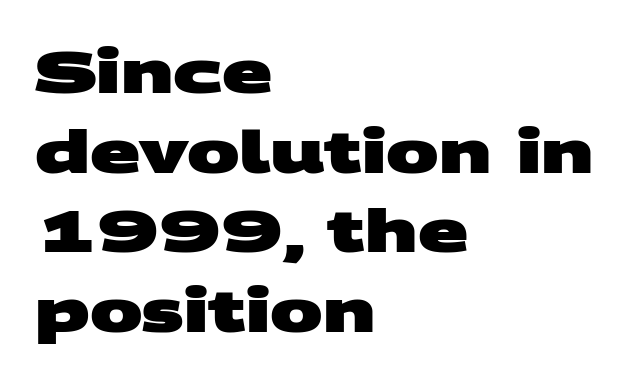
Q: Is the text bold? A: Yes.
Q: Is the typeface a serif or a sans-serif typeface? A: Sans-serif.
Q: Is the text underlined? A: No.
Q: How is the paragraph aligned? A: Left-aligned.
Q: Is the spacing between letters normal or unusually wide? A: Normal.
Q: Is the spacing between lines tight, normal or loose? A: Normal.
Q: Width (condensed, normal, or wide)? A: Wide.
Q: Stroke contrast? A: Medium.
Q: x-height? A: Large.
Q: Monospaced? A: No.
